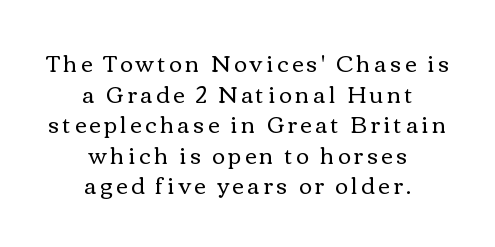
{"italic": "no", "bold": "no", "underline": "no", "align": "center", "line_spacing": "normal", "line_spacing_ratio": 1.39, "glyph_px": 22}
